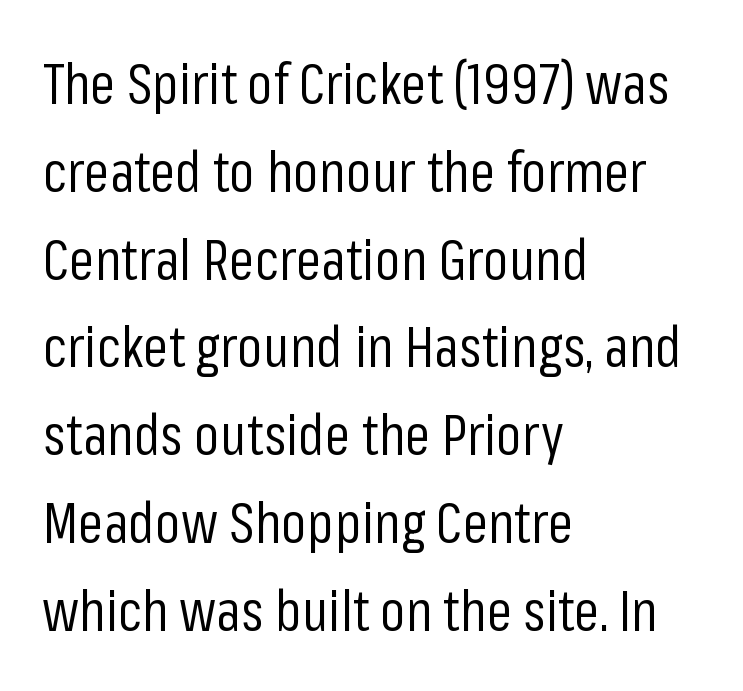
The image shows 57 px regular-weight, condensed sans-serif type, upright; set left-aligned, normal line spacing (1.54x), normal letter spacing, not underlined; low stroke contrast and a medium x-height.
